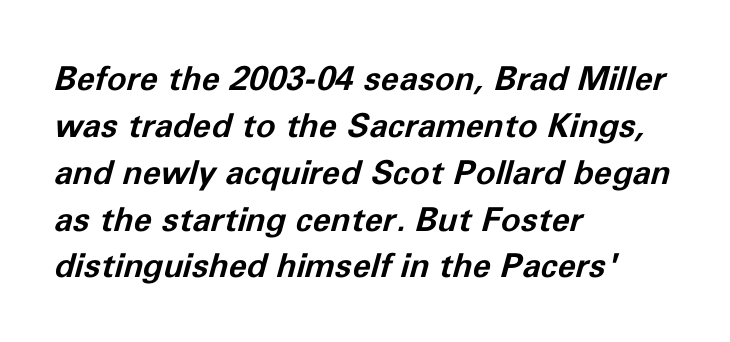
The image shows 33 px bold type, italic (leaning right); set left-aligned, normal line spacing (1.42x), normal letter spacing, not underlined; low stroke contrast and a medium x-height.
